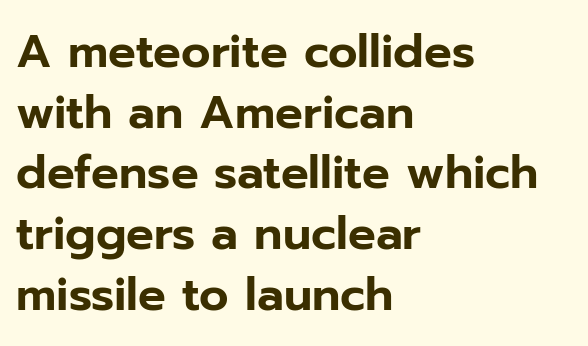
Q: Is the text italic (slanted)? A: No, it is upright.
Q: Is the typeface a serif or a sans-serif typeface? A: Sans-serif.
Q: Is the text underlined? A: No.
Q: How is the paragraph aligned? A: Left-aligned.
Q: Is the spacing between letters normal or unusually wide? A: Normal.
Q: Is the spacing between lines tight, normal or loose? A: Normal.
Q: Width (condensed, normal, or wide)? A: Normal.
Q: Stroke contrast? A: Low.
Q: x-height? A: Medium.
Q: Monospaced? A: No.
